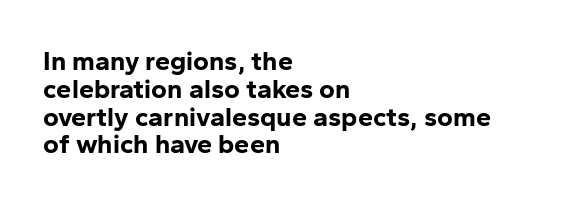
The image shows 27 px bold type, upright; set left-aligned, tight line spacing (1.03x), normal letter spacing, not underlined.
